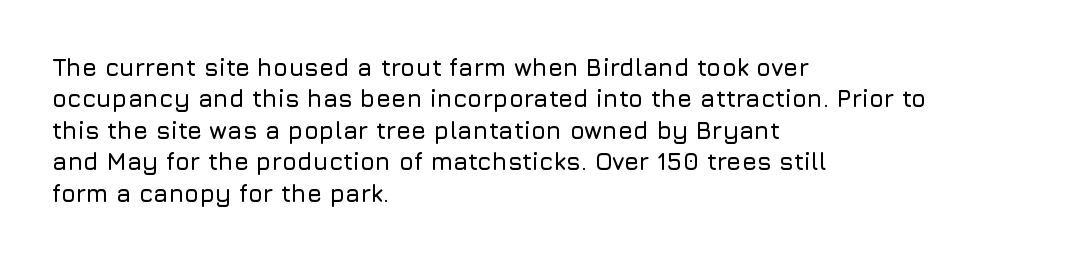
The image shows 24 px text type, upright; set left-aligned, normal line spacing (1.31x), normal letter spacing, not underlined.
